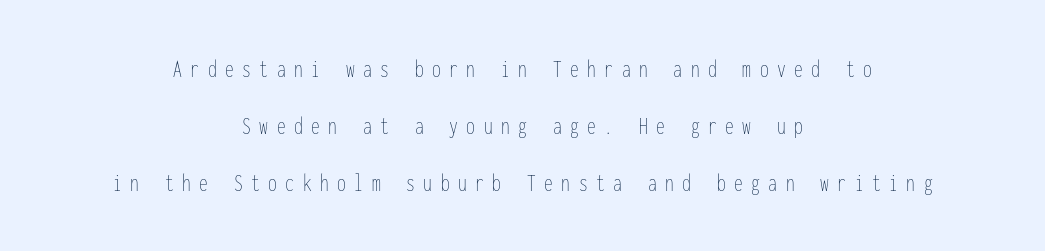
{"italic": "no", "bold": "no", "underline": "no", "align": "center", "line_spacing": "loose", "line_spacing_ratio": 2.28, "letter_spacing": "wide", "letter_spacing_em": 0.34, "glyph_px": 25}
